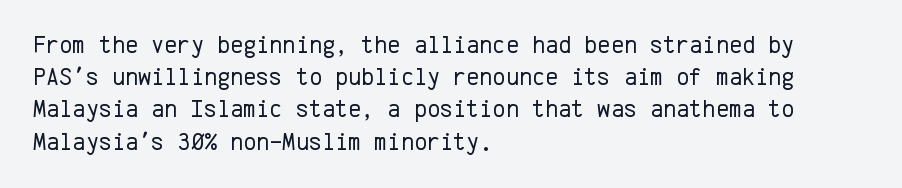
These lines keep a tight, regular rhythm from letter to letter. This sample is left-justified, so line endings fall wherever the words run out. The space between consecutive lines is moderate. Do the letters lean? They stand straight. The passage shown is not underscored anywhere. Stems and bowls with no extra thickness — not bold.
